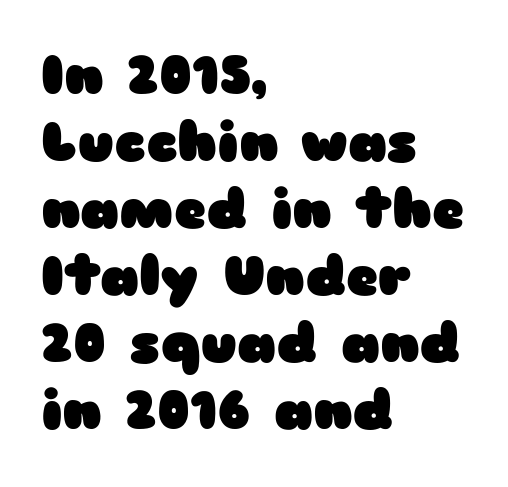
Q: Is the text bold? A: Yes.
Q: Is the text italic (slanted)? A: No, it is upright.
Q: Is the typeface a serif or a sans-serif typeface? A: Sans-serif.
Q: Is the text underlined? A: No.
Q: How is the paragraph aligned? A: Left-aligned.
Q: Is the spacing between letters normal or unusually wide? A: Normal.
Q: Width (condensed, normal, or wide)? A: Wide.
Q: Stroke contrast? A: Low.
Q: x-height? A: Medium.
Q: Monospaced? A: No.
